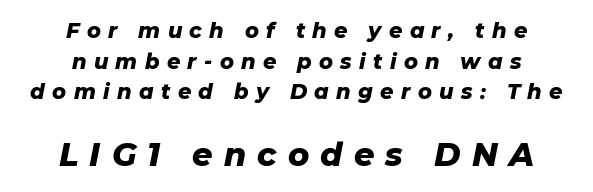
Q: Is the text bold? A: Yes.
Q: Is the text italic (slanted)? A: Yes, it leans right by about 11 degrees.
Q: Is the text underlined? A: No.
Q: How is the paragraph aligned? A: Centered.
Q: Is the spacing between letters normal or unusually wide? A: Unusually wide.
Q: Is the spacing between lines tight, normal or loose? A: Normal.
Q: Which block of text is set in a larger size, the first (top) or the second (bottom)? A: The second (bottom) one.
Q: Width (condensed, normal, or wide)? A: Normal.
Q: Stroke contrast? A: Low.
Q: x-height? A: Medium.
Q: Monospaced? A: No.
